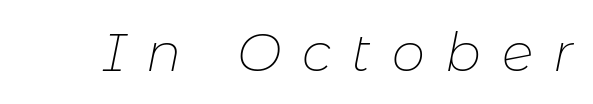
The image shows 53 px thin type, italic (leaning right); set unusually wide letter spacing (+0.39 em), not underlined; low stroke contrast and a medium x-height.
